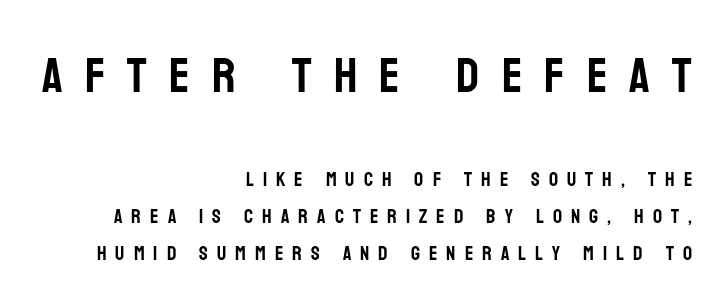
The strip under each line holds only bare page. In this sample the first text group is rendered at the bigger scale. Posture: straight, roman, zero tilt. Is this a fixed-width face? No — the glyphs have proportional, varying widths. The typeface chosen for these lines omits serifs.
